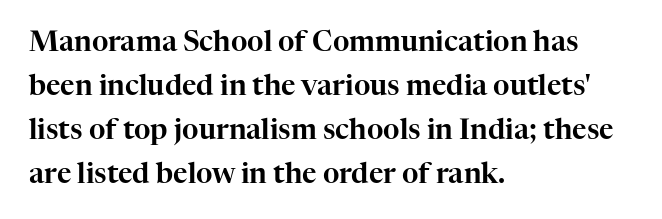
Q: Is the text italic (slanted)? A: No, it is upright.
Q: Is the typeface a serif or a sans-serif typeface? A: Serif.
Q: Is the text underlined? A: No.
Q: How is the paragraph aligned? A: Left-aligned.
Q: Is the spacing between letters normal or unusually wide? A: Normal.
Q: Is the spacing between lines tight, normal or loose? A: Normal.
Q: Width (condensed, normal, or wide)? A: Normal.
Q: Stroke contrast? A: High.
Q: x-height? A: Medium.
Q: Monospaced? A: No.
